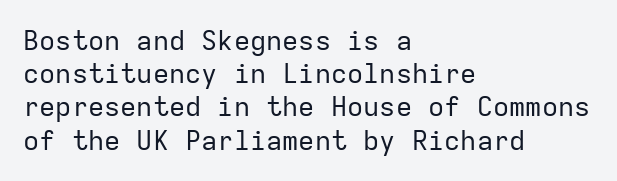
Q: Is the text bold? A: No.
Q: Is the text italic (slanted)? A: No, it is upright.
Q: Is the text underlined? A: No.
Q: How is the paragraph aligned? A: Left-aligned.
Q: Is the spacing between letters normal or unusually wide? A: Normal.
